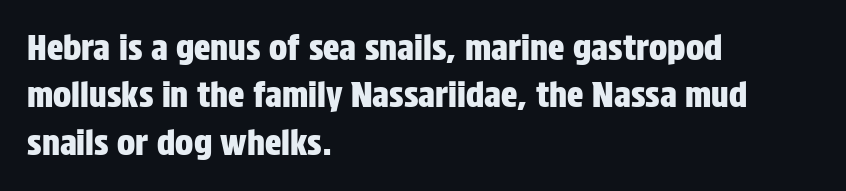
{"serif": "no", "italic": "no", "width": "condensed", "stroke_contrast": "low", "x_height": "large", "monospaced": "no", "underline": "no", "align": "left", "line_spacing": "normal", "line_spacing_ratio": 1.39, "letter_spacing": "normal", "letter_spacing_em": 0.0, "glyph_px": 34}
